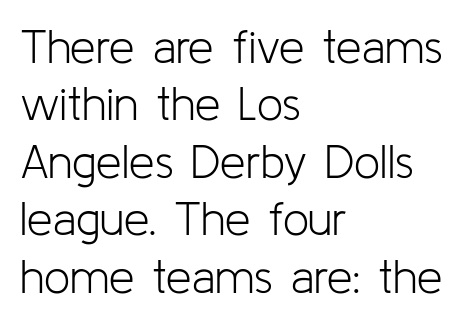
{"serif": "no", "italic": "no", "bold": "no", "weight": "light", "width": "normal", "stroke_contrast": "low", "x_height": "medium", "monospaced": "no", "underline": "no", "align": "left", "line_spacing": "normal", "line_spacing_ratio": 1.25, "letter_spacing": "normal", "letter_spacing_em": 0.0, "glyph_px": 46}
